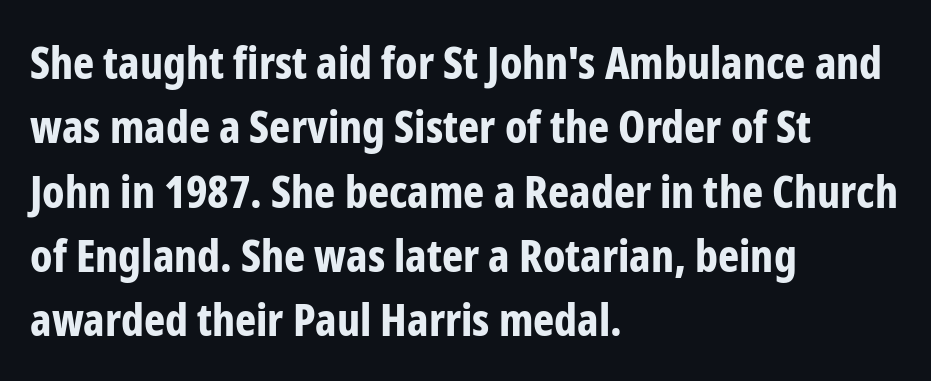
Q: Is the text bold? A: Yes.
Q: Is the text italic (slanted)? A: No, it is upright.
Q: Is the typeface a serif or a sans-serif typeface? A: Sans-serif.
Q: Is the text underlined? A: No.
Q: How is the paragraph aligned? A: Left-aligned.
Q: Is the spacing between letters normal or unusually wide? A: Normal.
Q: Is the spacing between lines tight, normal or loose? A: Normal.
Q: Width (condensed, normal, or wide)? A: Condensed.
Q: Stroke contrast? A: Low.
Q: x-height? A: Medium.
Q: Monospaced? A: No.
